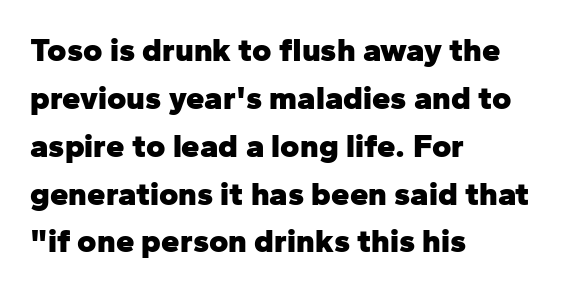
Q: Is the text bold? A: Yes.
Q: Is the text italic (slanted)? A: No, it is upright.
Q: Is the typeface a serif or a sans-serif typeface? A: Sans-serif.
Q: Is the text underlined? A: No.
Q: How is the paragraph aligned? A: Left-aligned.
Q: Is the spacing between letters normal or unusually wide? A: Normal.
Q: Is the spacing between lines tight, normal or loose? A: Normal.
Q: Width (condensed, normal, or wide)? A: Normal.
Q: Stroke contrast? A: Low.
Q: x-height? A: Medium.
Q: Monospaced? A: No.
